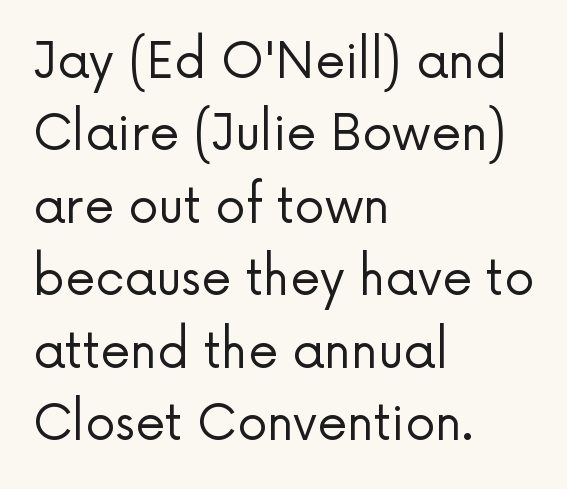
The image shows 48 px regular-weight sans-serif type, upright; set left-aligned, normal line spacing (1.51x), normal letter spacing, not underlined; low stroke contrast and a medium x-height.
